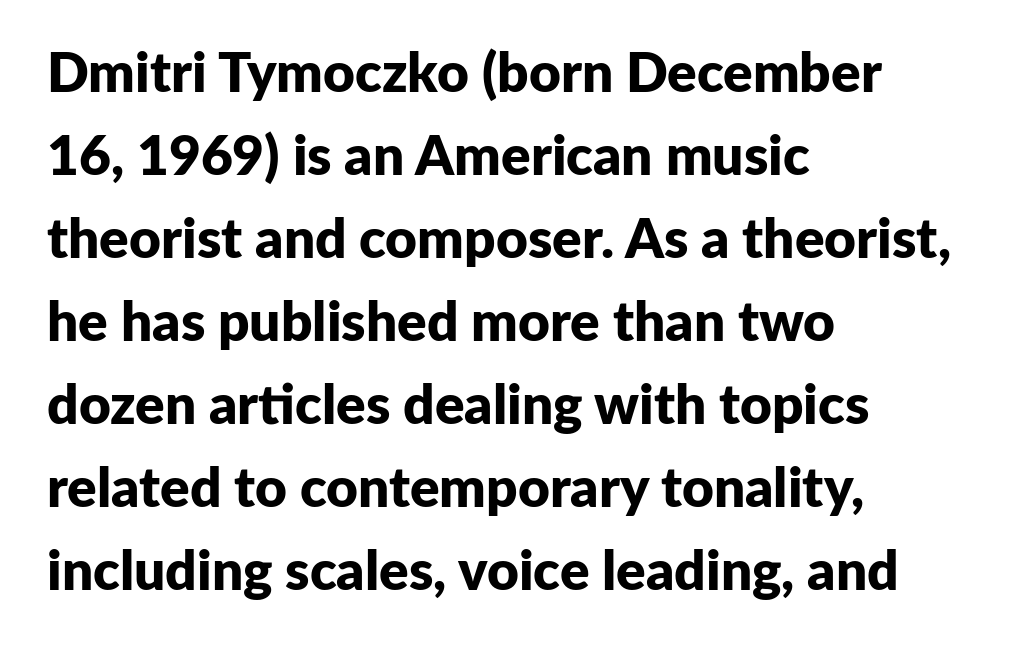
Here the designer chose a conventional face with non-uniform glyph widths. The type is set solid horizontally, with unmodified tracking. Check the space under the baseline: it is left empty. The typography opts for an upright posture over an oblique one. The passage shown is typeset with a sans-serif family.
